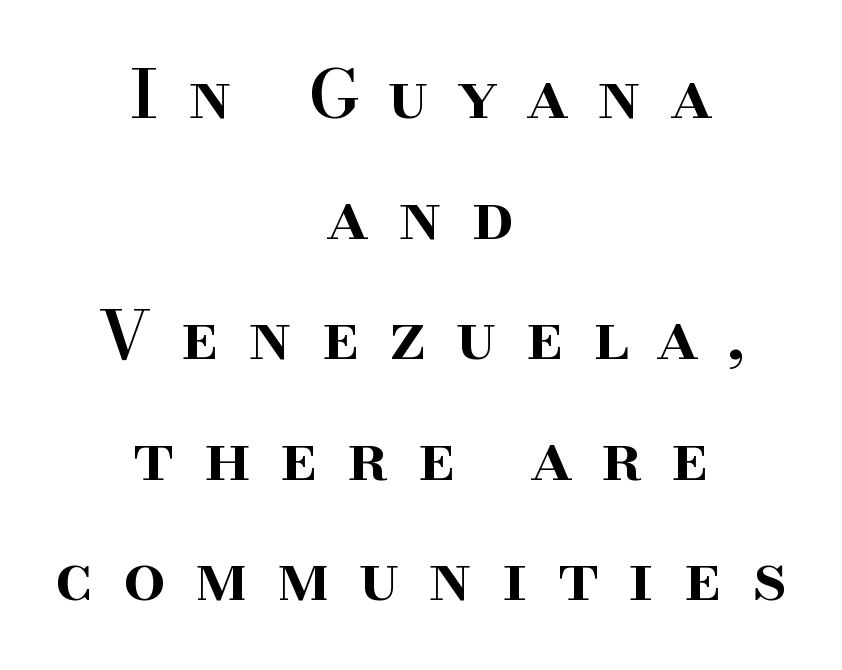
Q: Is the text bold? A: Semi-bold.
Q: Is the text italic (slanted)? A: No, it is upright.
Q: Is the typeface a serif or a sans-serif typeface? A: Serif.
Q: Is the text underlined? A: No.
Q: How is the paragraph aligned? A: Centered.
Q: Is the spacing between letters normal or unusually wide? A: Unusually wide.
Q: Width (condensed, normal, or wide)? A: Normal.
Q: Stroke contrast? A: High.
Q: x-height? A: Small.
Q: Monospaced? A: No.
